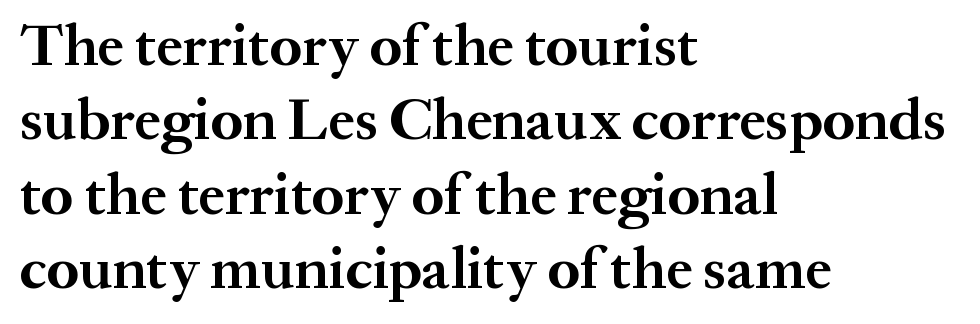
What kind of face is this? One with serifs. The words here are not underlined. This sample has the flowing, uneven cadence of proportional lettering. The ragged edge is on the right, which tells us the setting is flush left. Spacing between characters is what you'd get straight out of the box.
